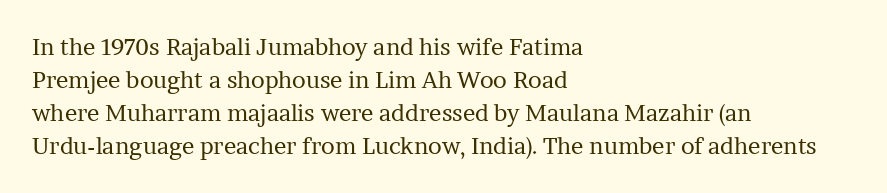
Does extra space separate the letters? No, they use regular spacing. The rendering anchors every line to the left-hand side. The axis of the letterforms is exactly vertical. These lines sit exactly where default settings would place them. Ink coverage per letter is moderate at most. Bare-footed words on every line.
